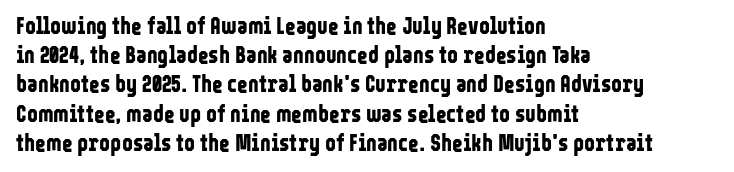
Q: Is the text bold? A: Yes.
Q: Is the text italic (slanted)? A: No, it is upright.
Q: Is the text underlined? A: No.
Q: How is the paragraph aligned? A: Left-aligned.
Q: Is the spacing between letters normal or unusually wide? A: Normal.
Q: Is the spacing between lines tight, normal or loose? A: Normal.
